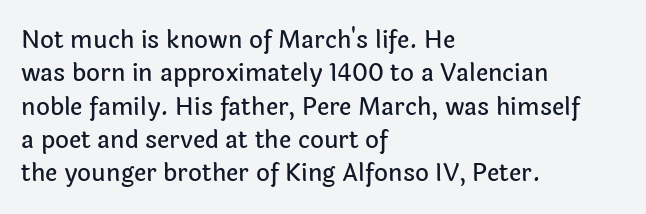
The image shows 24 px text type, upright; set left-aligned, normal line spacing (1.39x), normal letter spacing, not underlined.
